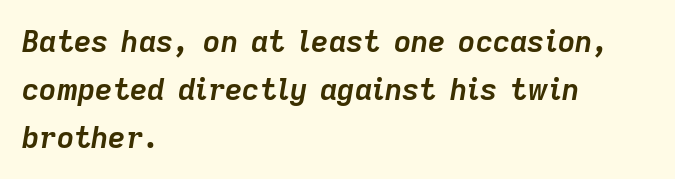
Check under the words: just untouched page. The face used here is proportionally spaced, like ordinary book or web type. These lines are set flush left with a ragged right edge. If you drew a line through each stem, it would be angled.
